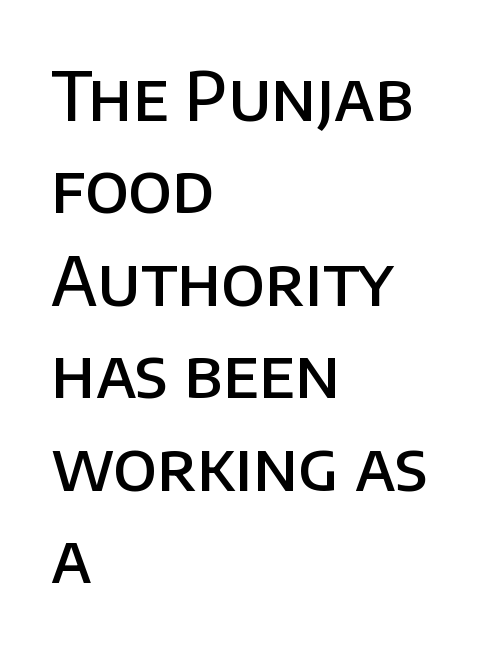
The image shows 67 px semibold sans-serif type, upright; set left-aligned, normal line spacing (1.38x), normal letter spacing, not underlined; low stroke contrast and a large x-height.
